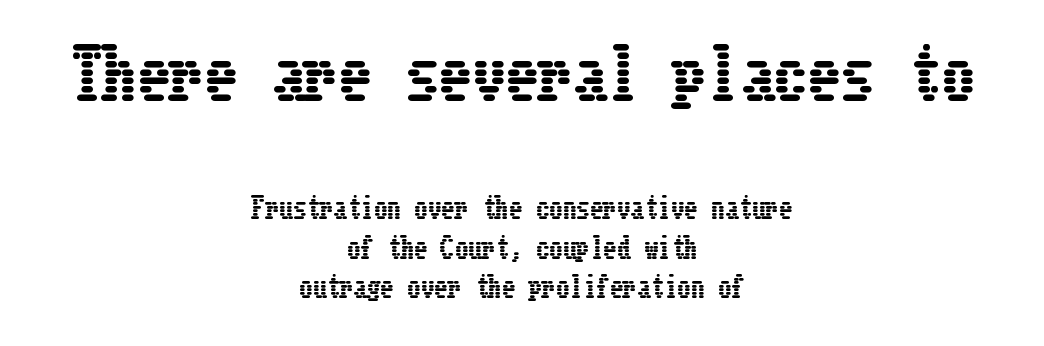
{"italic": "no", "width": "condensed", "stroke_contrast": "low", "x_height": "medium", "underline": "no", "align": "center", "line_spacing": "normal", "line_spacing_ratio": 1.47, "letter_spacing": "normal", "letter_spacing_em": 0.0, "larger_block": "first", "size_ratio": 2.48, "glyph_px": 67}
